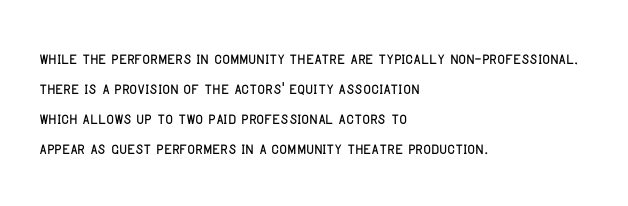
The image shows 21 px text type, upright; set left-aligned, normal line spacing (1.43x), normal letter spacing, not underlined.
